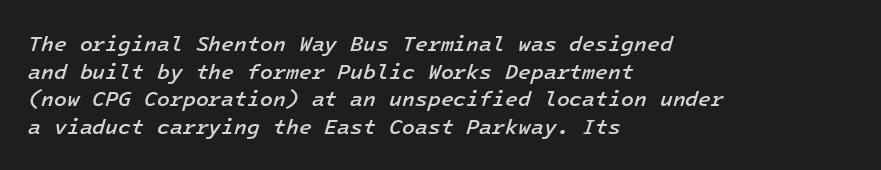
The image shows 21 px text type, italic (leaning right); set left-aligned, normal line spacing (1.32x), normal letter spacing, not underlined.
